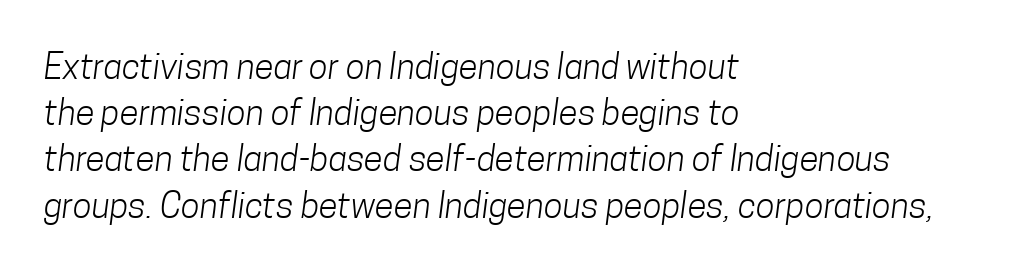
{"serif": "no", "bold": "no", "weight": "light", "width": "condensed", "stroke_contrast": "low", "x_height": "medium", "monospaced": "no", "underline": "no", "align": "left", "line_spacing": "normal", "line_spacing_ratio": 1.32, "letter_spacing": "normal", "letter_spacing_em": 0.0, "glyph_px": 35}
